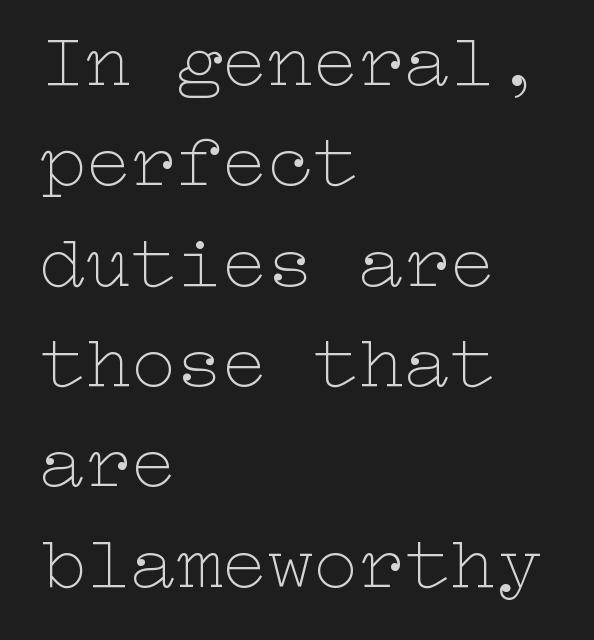
The horizontal fit of the characters is conventional and even. Designer's note — italics off, roman on. Does the leading feel generous? No, just average. The letters look calm and open, with moderate or lighter stems.
